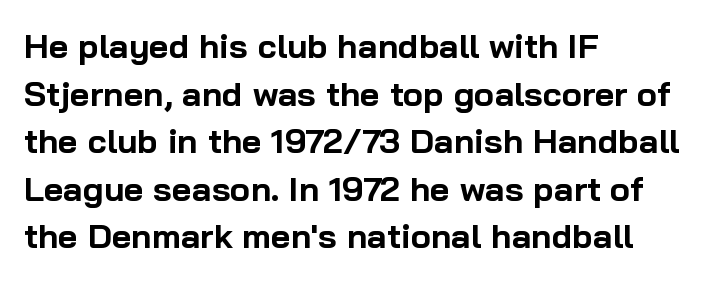
Spacing verdict: proportional, widths tailored to each character. Spacing between characters is what you'd get straight out of the box. Plenty of ink on the page — the face is bold. The typeface chosen for these lines omits serifs. The rows are spaced the way most documents space them. The rag falls on the right side of this text block.
